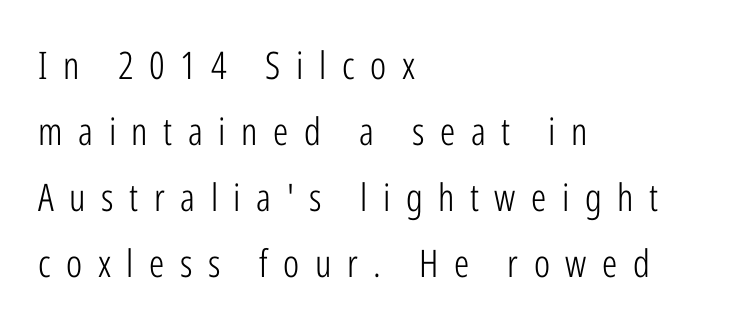
Classification — sans serif. Every character sits straight up, as roman type does. The zone under the glyphs is completely vacant. Unbolded letterforms with no extra heft. Character widths vary here, with narrow letters taking less room than wide ones. Letter spacing: wide.
